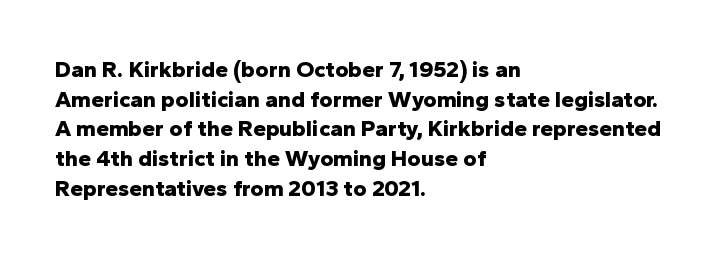
{"italic": "no", "bold": "yes", "underline": "no", "align": "left", "line_spacing": "normal", "line_spacing_ratio": 1.29, "letter_spacing": "normal", "letter_spacing_em": 0.0, "glyph_px": 23}
